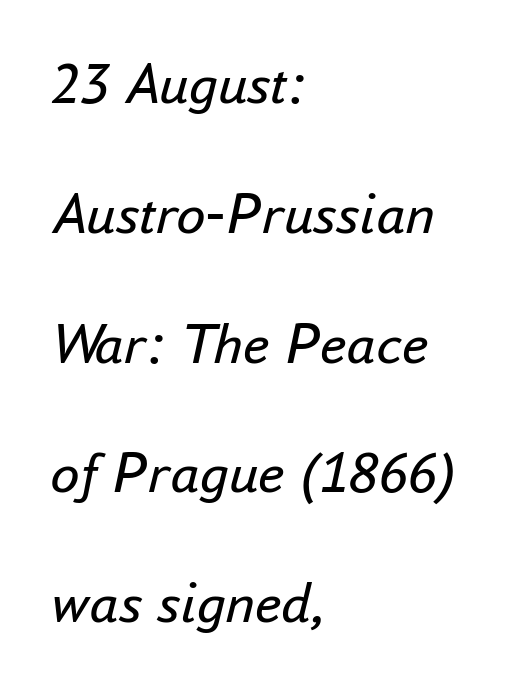
{"italic": "yes", "lean": "right", "slant_degrees": 16, "bold": "no", "weight": "regular", "width": "normal", "stroke_contrast": "low", "x_height": "small", "monospaced": "no", "underline": "no", "align": "left", "line_spacing": "loose", "line_spacing_ratio": 2.2, "letter_spacing": "normal", "letter_spacing_em": 0.0, "glyph_px": 59}
